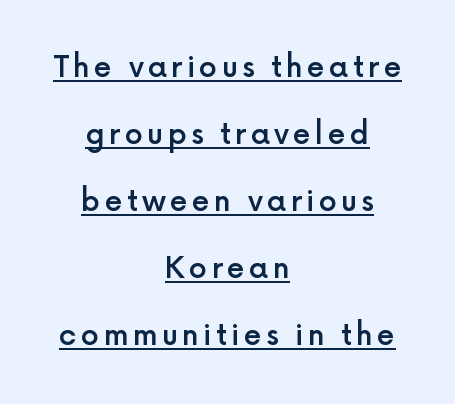
{"serif": "no", "italic": "no", "bold": "semi", "weight": "semibold", "width": "normal", "x_height": "medium", "monospaced": "no", "underline": "yes", "align": "center", "line_spacing": "loose", "line_spacing_ratio": 2.31, "glyph_px": 29}
